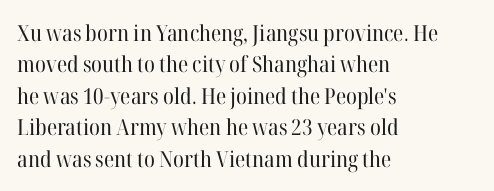
{"italic": "no", "bold": "no", "underline": "no", "align": "left", "line_spacing": "normal", "line_spacing_ratio": 1.43, "letter_spacing": "normal", "letter_spacing_em": 0.0, "glyph_px": 22}
